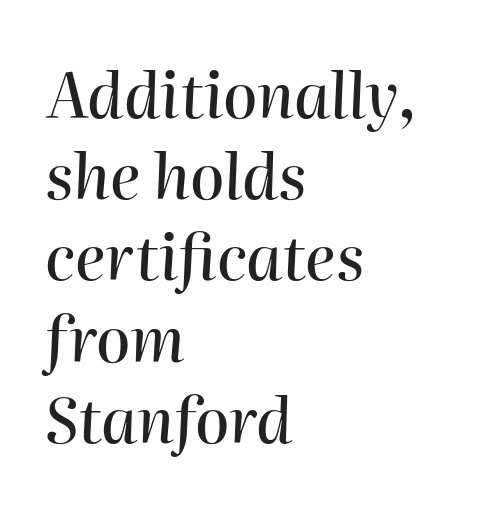
{"italic": "yes", "lean": "right", "slant_degrees": 2, "width": "normal", "stroke_contrast": "high", "x_height": "medium", "monospaced": "no", "underline": "no", "align": "left", "line_spacing": "normal", "line_spacing_ratio": 1.31, "letter_spacing": "normal", "letter_spacing_em": 0.0, "glyph_px": 62}
